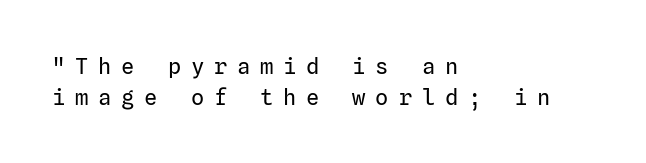
{"italic": "no", "bold": "no", "underline": "no", "align": "left", "line_spacing": "normal", "line_spacing_ratio": 1.4, "letter_spacing": "wide", "letter_spacing_em": 0.45, "glyph_px": 22}
